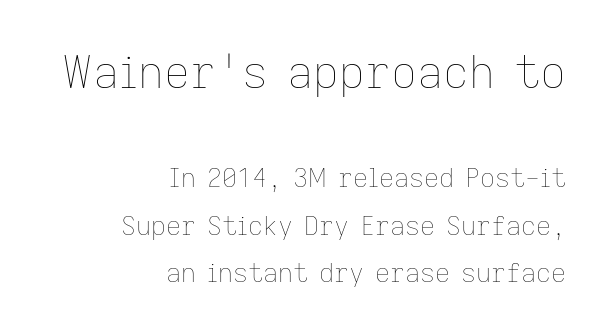
Q: Is the text bold? A: No.
Q: Is the text italic (slanted)? A: No, it is upright.
Q: Is the text underlined? A: No.
Q: How is the paragraph aligned? A: Right-aligned.
Q: Is the spacing between letters normal or unusually wide? A: Normal.
Q: Which block of text is set in a larger size, the first (top) or the second (bottom)? A: The first (top) one.
Q: Width (condensed, normal, or wide)? A: Normal.
Q: Stroke contrast? A: Low.
Q: x-height? A: Medium.
Q: Monospaced? A: No.
